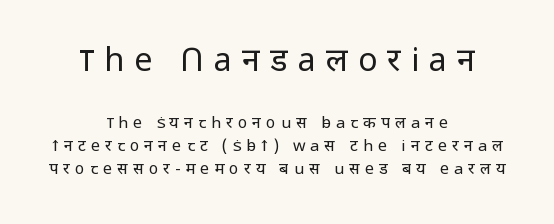
Q: Is the text bold? A: No.
Q: Is the text italic (slanted)? A: No, it is upright.
Q: Is the typeface a serif or a sans-serif typeface? A: Sans-serif.
Q: Is the text underlined? A: No.
Q: How is the paragraph aligned? A: Centered.
Q: Is the spacing between letters normal or unusually wide? A: Unusually wide.
Q: Is the spacing between lines tight, normal or loose? A: Normal.
Q: Which block of text is set in a larger size, the first (top) or the second (bottom)? A: The first (top) one.
Q: Width (condensed, normal, or wide)? A: Normal.
Q: Stroke contrast? A: Low.
Q: x-height? A: Medium.
Q: Monospaced? A: No.
